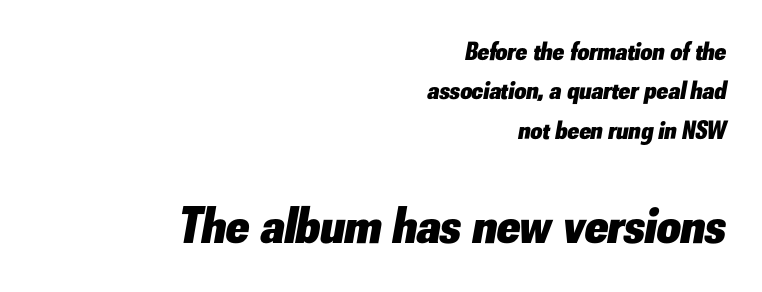
Q: Is the text bold? A: Yes.
Q: Is the text italic (slanted)? A: Yes, it leans right by about 10 degrees.
Q: Is the text underlined? A: No.
Q: How is the paragraph aligned? A: Right-aligned.
Q: Is the spacing between letters normal or unusually wide? A: Normal.
Q: Is the spacing between lines tight, normal or loose? A: Normal.
Q: Which block of text is set in a larger size, the first (top) or the second (bottom)? A: The second (bottom) one.
Q: Width (condensed, normal, or wide)? A: Normal.
Q: Stroke contrast? A: Low.
Q: x-height? A: Small.
Q: Monospaced? A: No.
